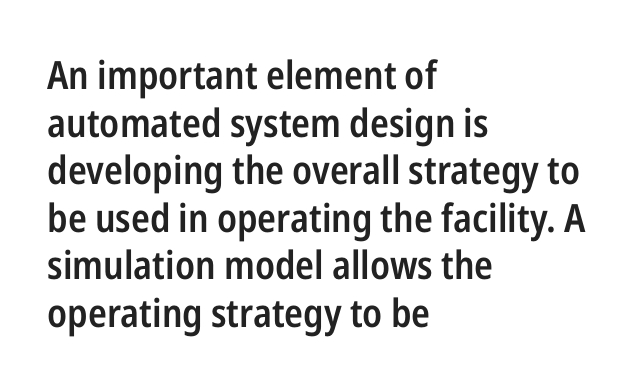
When letters stand straight like this, we call the style roman or upright. You can tell from the bare stems that sans-serif type was used. Is this a fixed-width face? No — the glyphs have proportional, varying widths. Underline: absent. Which margin do the lines hug? The left one — the right edge is uneven. The face used here is a semibold: visibly heavier than regular, lighter than bold.
